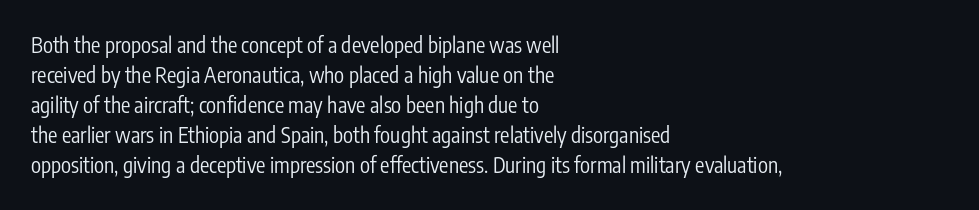
Compared with typical body copy, the letter spacing here is the same. The text block is weighted toward the left margin, trailing off unevenly rightward. The foot of each line stays bare and open. Evenly set lines give the paragraph a standard silhouette. Stroke thickness stays within the range of a standard reading face or lighter.
